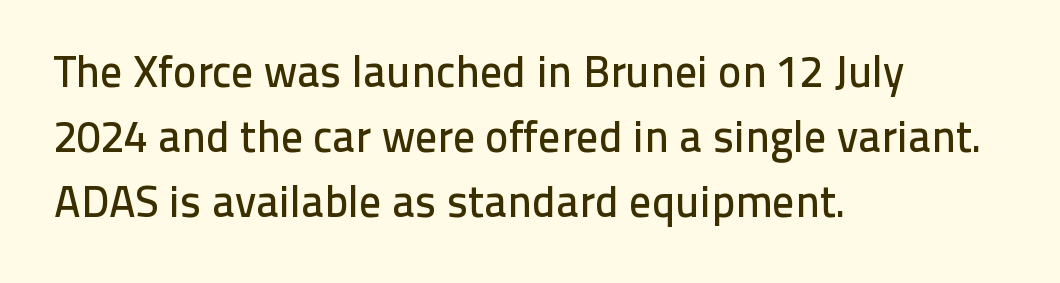
Check where the strokes stop: nothing finishes them off — pure sans. Is there much room between lines? A standard amount, neither cramped nor airy. Rendered with straight, roman letterforms. Leftover space on each line is placed entirely after the last word. The glyphs are unaccompanied by any horizontal stroke below them. These lines keep a tight, regular rhythm from letter to letter.
